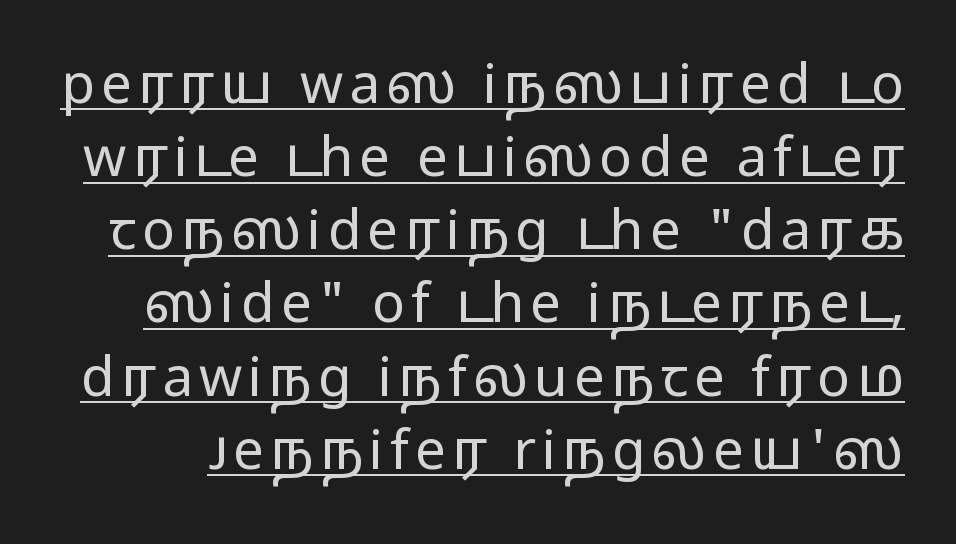
The type family on display is of the sans-serif kind. The passage shown stacks its lines at a standard gap. Quick note: underline on. Characters remain perfectly vertical along every line. Looks like regular typesetting: each glyph gets only the width it needs. No chunkiness to these letters — they're not bold.
